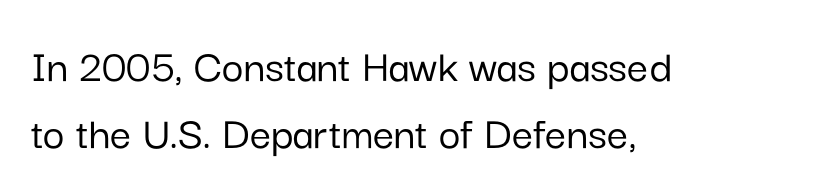
The image shows 47 px sans-serif type, upright; set left-aligned, normal line spacing (1.43x), normal letter spacing, not underlined; low stroke contrast and a medium x-height.
